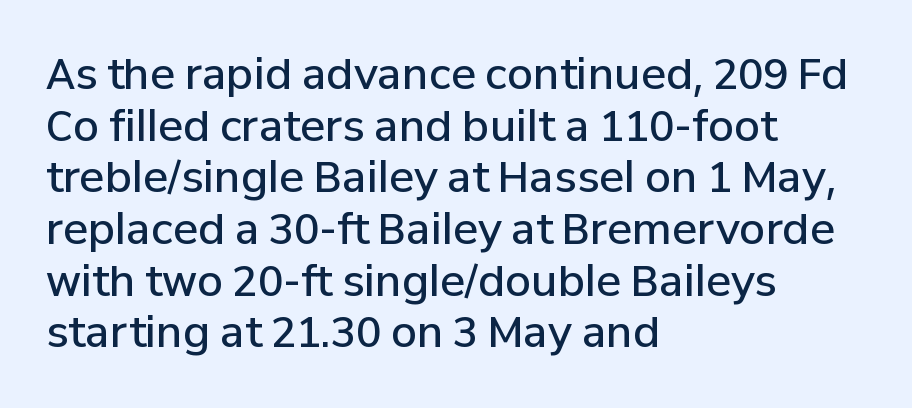
{"serif": "no", "italic": "no", "bold": "semi", "weight": "semibold", "width": "normal", "stroke_contrast": "low", "x_height": "medium", "monospaced": "no", "underline": "no", "align": "left", "line_spacing_ratio": 1.23, "letter_spacing": "normal", "letter_spacing_em": 0.0, "glyph_px": 42}
